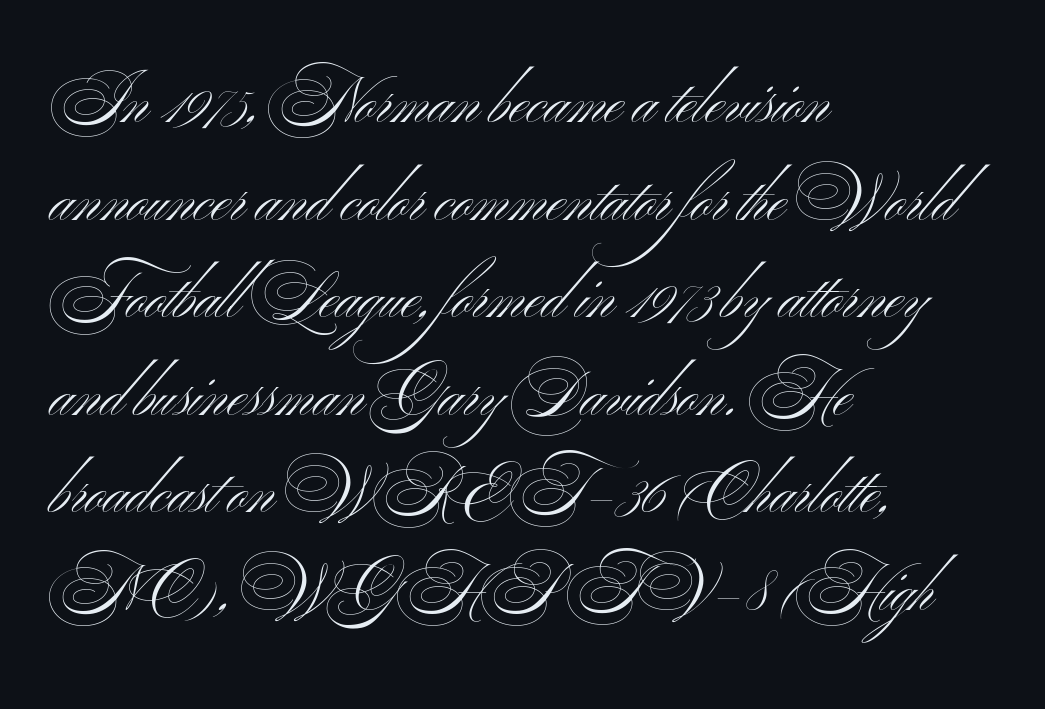
The image shows 61 px light, wide sans-serif type; set left-aligned, normal line spacing (1.6x), normal letter spacing, not underlined; medium stroke contrast and a small x-height.
